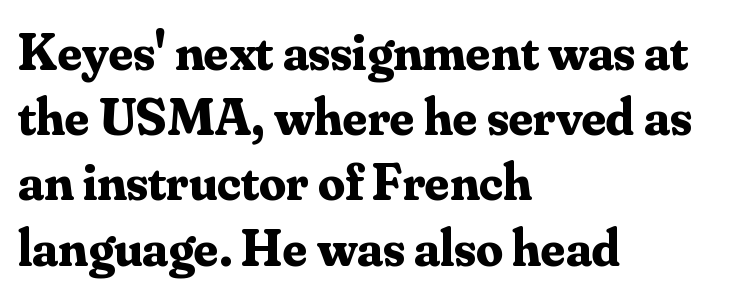
{"serif": "yes", "italic": "no", "bold": "yes", "weight": "bold", "width": "normal", "stroke_contrast": "medium", "x_height": "small", "monospaced": "no", "underline": "no", "align": "left", "line_spacing_ratio": 1.23, "letter_spacing": "normal", "letter_spacing_em": 0.0, "glyph_px": 53}
